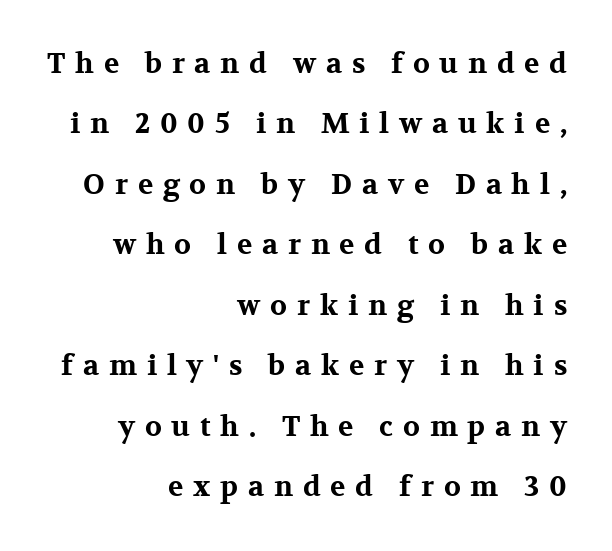
Q: Is the text bold? A: Yes.
Q: Is the text italic (slanted)? A: No, it is upright.
Q: Is the typeface a serif or a sans-serif typeface? A: Serif.
Q: Is the text underlined? A: No.
Q: How is the paragraph aligned? A: Right-aligned.
Q: Is the spacing between letters normal or unusually wide? A: Unusually wide.
Q: Is the spacing between lines tight, normal or loose? A: Loose.
Q: Width (condensed, normal, or wide)? A: Wide.
Q: Stroke contrast? A: Medium.
Q: x-height? A: Medium.
Q: Monospaced? A: No.
